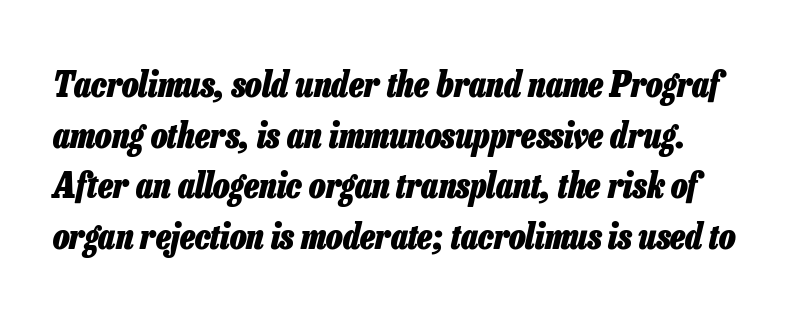
{"italic": "yes", "lean": "right", "slant_degrees": 13, "bold": "yes", "weight": "heavy", "width": "condensed", "stroke_contrast": "low", "x_height": "medium", "monospaced": "no", "underline": "no", "line_spacing": "normal", "line_spacing_ratio": 1.45, "letter_spacing": "normal", "letter_spacing_em": 0.0, "glyph_px": 35}
